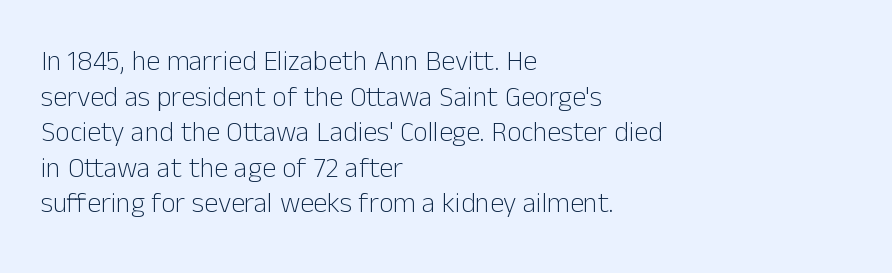
The horizontal fit of the characters is conventional and even. Left-aligned paragraph, ragged on the right. No word sits above an underline. Note the varied advance widths — an 'i' is clearly narrower than an 'm'.
